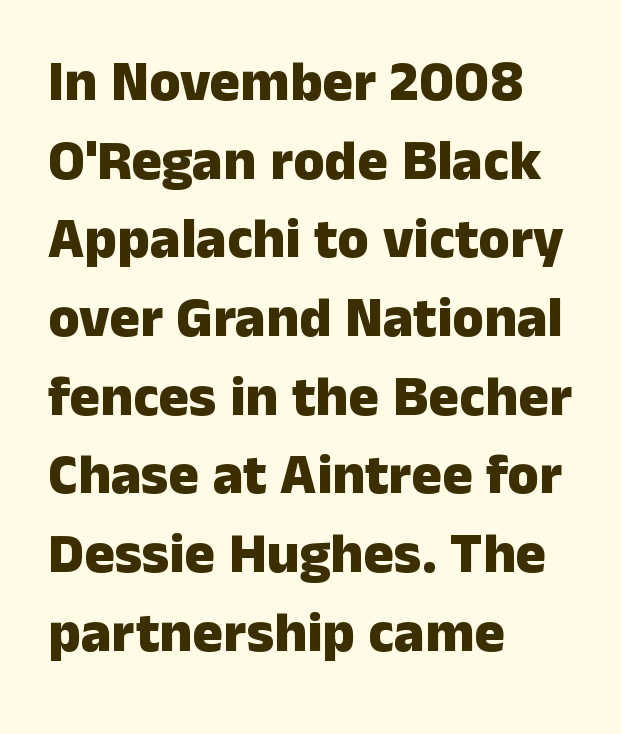
The image shows 57 px heavy sans-serif type, upright; set left-aligned, normal line spacing (1.38x), normal letter spacing, not underlined; low stroke contrast and a medium x-height.
